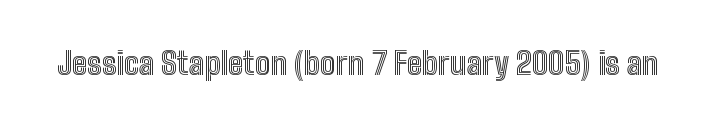
The image shows 31 px condensed type, upright; set normal letter spacing, not underlined; a medium x-height.
